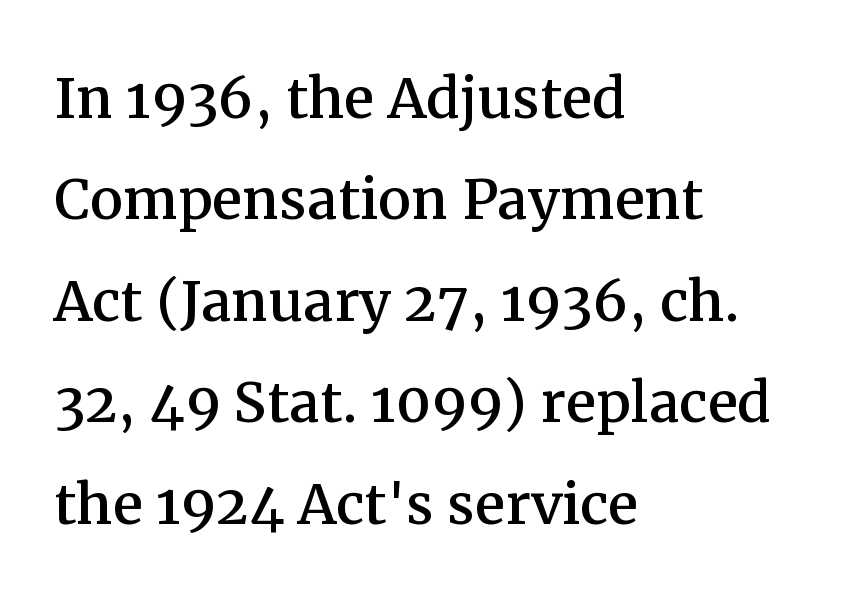
{"serif": "yes", "italic": "no", "width": "normal", "stroke_contrast": "medium", "x_height": "medium", "monospaced": "no", "underline": "no", "align": "left", "line_spacing": "normal", "line_spacing_ratio": 1.37, "letter_spacing": "normal", "letter_spacing_em": 0.0, "glyph_px": 74}
